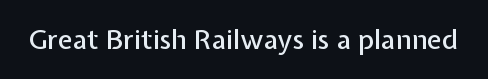
Q: Is the text italic (slanted)? A: No, it is upright.
Q: Is the text underlined? A: No.
Q: Is the spacing between letters normal or unusually wide? A: Normal.
